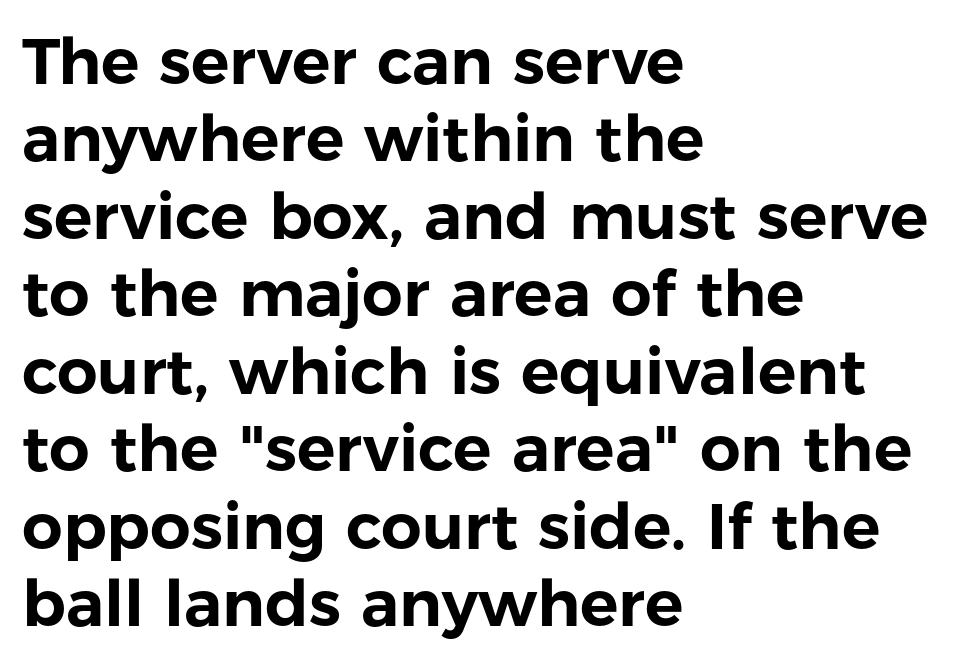
{"serif": "no", "italic": "no", "width": "normal", "stroke_contrast": "low", "x_height": "medium", "monospaced": "no", "underline": "no", "align": "left", "line_spacing_ratio": 1.21, "letter_spacing": "normal", "letter_spacing_em": 0.0, "glyph_px": 64}
